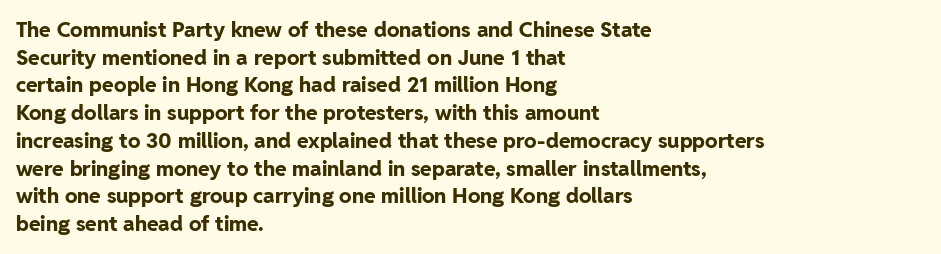
{"italic": "no", "bold": "yes", "underline": "no", "align": "left", "line_spacing": "normal", "line_spacing_ratio": 1.32, "letter_spacing": "normal", "letter_spacing_em": 0.0, "glyph_px": 21}
